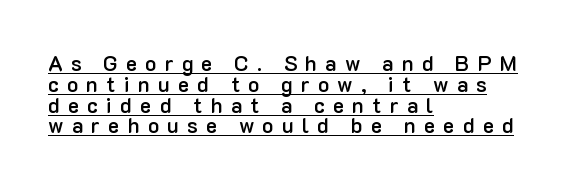
The image shows 21 px text type, upright; set left-aligned, tight line spacing (0.99x), unusually wide letter spacing (+0.39 em), underlined.
